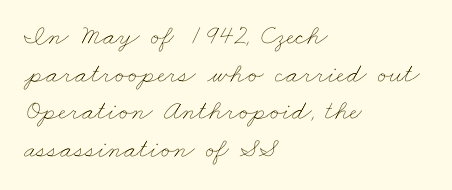
If you drew a ruler down the left edge, every line would touch it. The gap between lines stays unmarked. Character widths vary here, with narrow letters taking less room than wide ones. The designer left line spacing at the default. The passage shown is not bold in any degree. Compared with typical body copy, the letter spacing here is the same.
